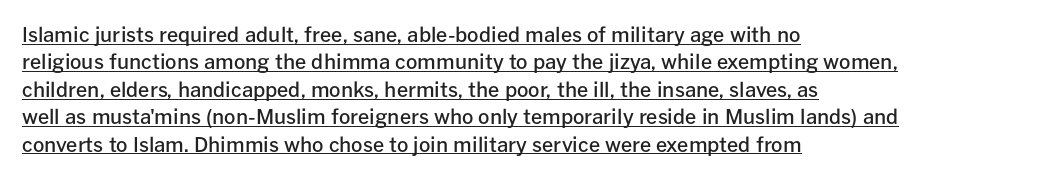
The image shows 20 px text type, upright; set left-aligned, normal line spacing (1.37x), normal letter spacing, underlined.
